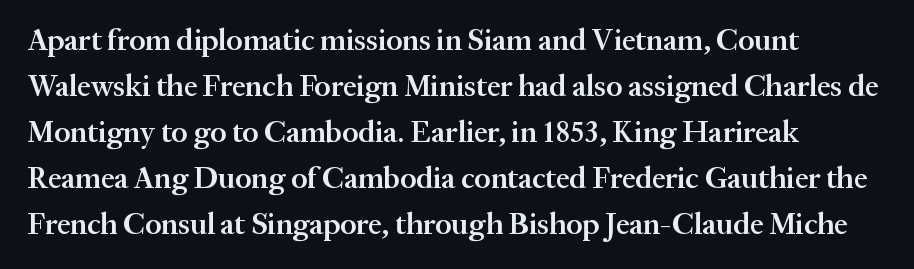
Q: Is the text bold? A: Semi-bold.
Q: Is the text italic (slanted)? A: No, it is upright.
Q: Is the typeface a serif or a sans-serif typeface? A: Serif.
Q: Is the text underlined? A: No.
Q: How is the paragraph aligned? A: Left-aligned.
Q: Is the spacing between letters normal or unusually wide? A: Normal.
Q: Is the spacing between lines tight, normal or loose? A: Normal.
Q: Width (condensed, normal, or wide)? A: Normal.
Q: Stroke contrast? A: Medium.
Q: x-height? A: Medium.
Q: Monospaced? A: No.
